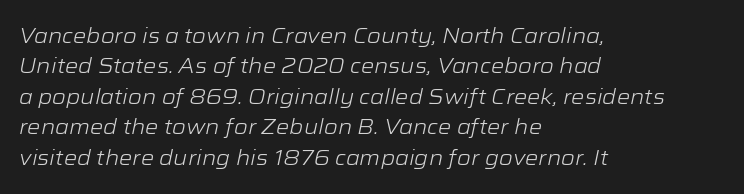
{"italic": "yes", "lean": "right", "slant_degrees": 12, "bold": "no", "underline": "no", "align": "left", "line_spacing": "normal", "line_spacing_ratio": 1.45, "letter_spacing": "normal", "letter_spacing_em": 0.0, "glyph_px": 21}
